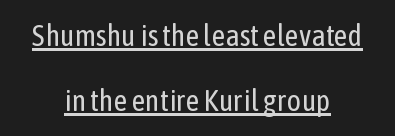
Q: Is the text bold? A: No.
Q: Is the text italic (slanted)? A: No, it is upright.
Q: Is the typeface a serif or a sans-serif typeface? A: Sans-serif.
Q: Is the text underlined? A: Yes.
Q: How is the paragraph aligned? A: Centered.
Q: Is the spacing between letters normal or unusually wide? A: Normal.
Q: Is the spacing between lines tight, normal or loose? A: Loose.
Q: Width (condensed, normal, or wide)? A: Condensed.
Q: Stroke contrast? A: Low.
Q: x-height? A: Medium.
Q: Monospaced? A: No.
